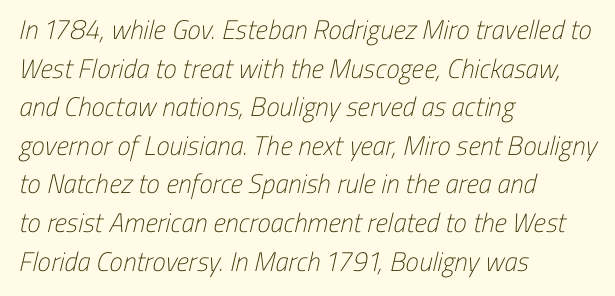
Q: Is the text bold? A: No.
Q: Is the text underlined? A: No.
Q: How is the paragraph aligned? A: Left-aligned.
Q: Is the spacing between letters normal or unusually wide? A: Normal.
Q: Is the spacing between lines tight, normal or loose? A: Normal.
